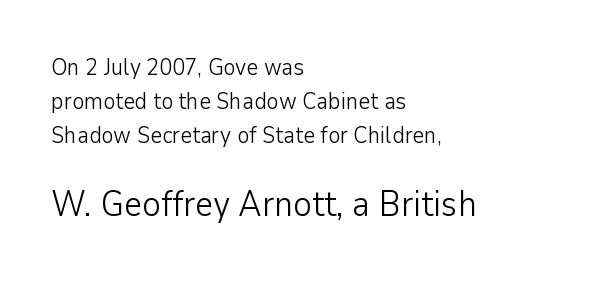
Q: Is the text bold? A: No.
Q: Is the text italic (slanted)? A: No, it is upright.
Q: Is the typeface a serif or a sans-serif typeface? A: Sans-serif.
Q: Is the text underlined? A: No.
Q: How is the paragraph aligned? A: Left-aligned.
Q: Is the spacing between letters normal or unusually wide? A: Normal.
Q: Is the spacing between lines tight, normal or loose? A: Normal.
Q: Which block of text is set in a larger size, the first (top) or the second (bottom)? A: The second (bottom) one.
Q: Width (condensed, normal, or wide)? A: Normal.
Q: Stroke contrast? A: Low.
Q: x-height? A: Medium.
Q: Monospaced? A: No.
